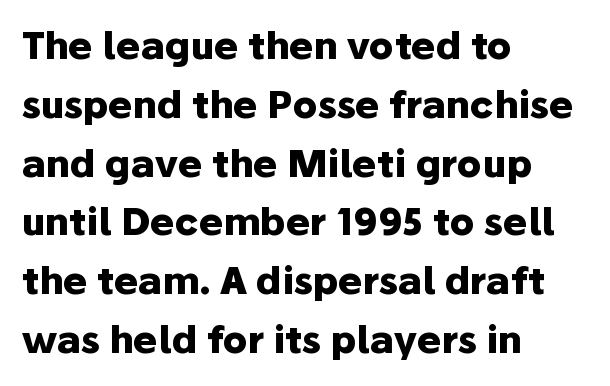
{"serif": "no", "italic": "no", "bold": "yes", "weight": "heavy", "width": "normal", "stroke_contrast": "low", "x_height": "medium", "monospaced": "no", "underline": "no", "align": "left", "line_spacing": "normal", "line_spacing_ratio": 1.59, "letter_spacing": "normal", "letter_spacing_em": 0.0, "glyph_px": 37}
